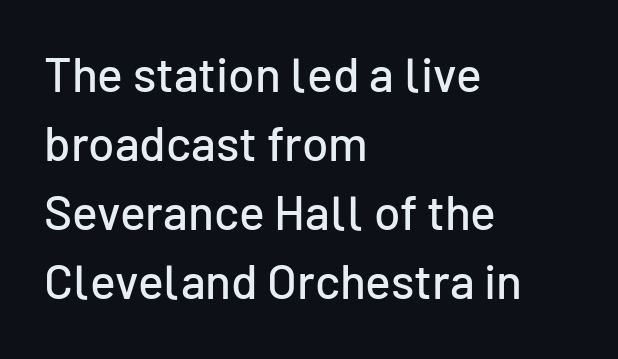
The image shows 48 px sans-serif type, upright; set left-aligned, normal line spacing (1.44x), normal letter spacing, not underlined; low stroke contrast and a medium x-height.
